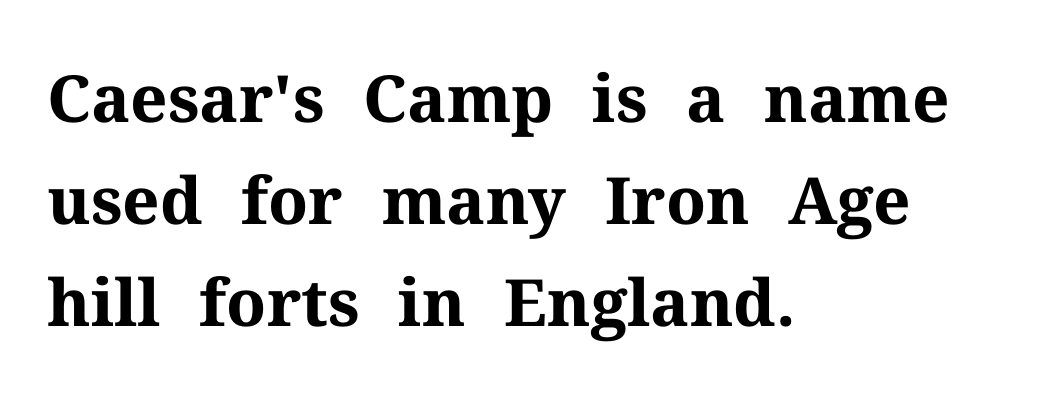
These lines carry a lot of weight — the face is fully bold. The passage is arranged the way most books set body copy — flush left. Words appear dense and cohesive because spacing is normal. Baseline-to-baseline distance is the conventional proportion of letter height. You could not count columns in this text — the font is proportionally spaced. Vertical strokes here are truly vertical.
